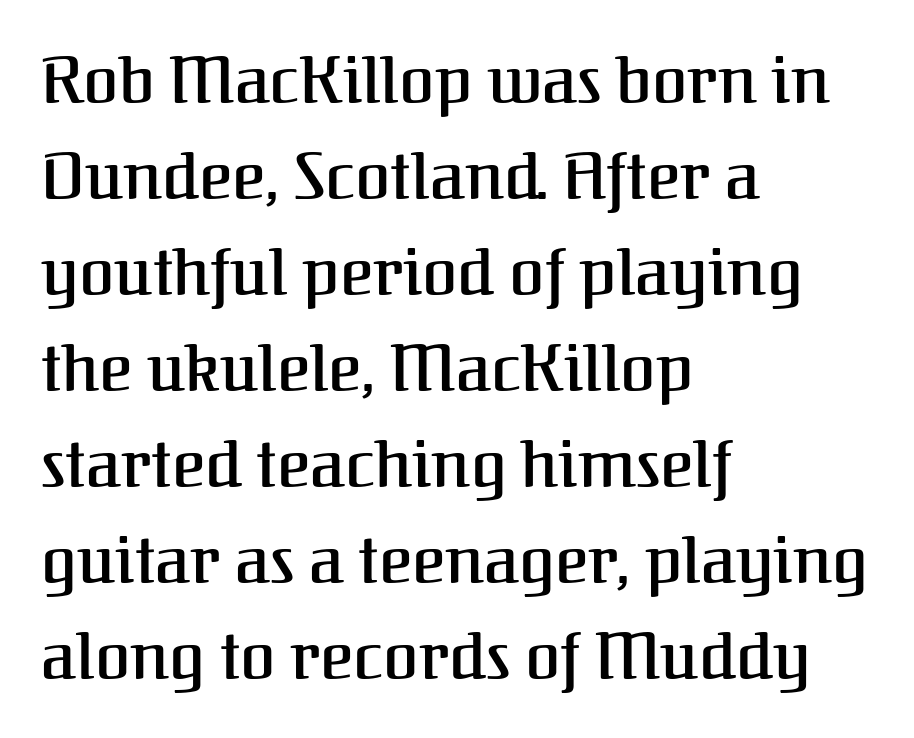
Varying glyph widths throughout — classic text-font behaviour. Alignment: flush left. Inter-character spacing is left at the font's built-in metrics. These lines sit exactly where default settings would place them. These lines are composed in type with serifs. The specimen reads as upright at a glance.
